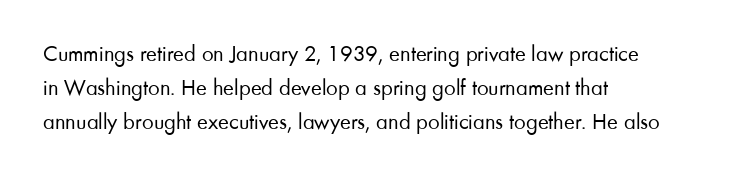
The image shows 23 px text type, upright; set left-aligned, normal line spacing (1.48x), normal letter spacing, not underlined.
